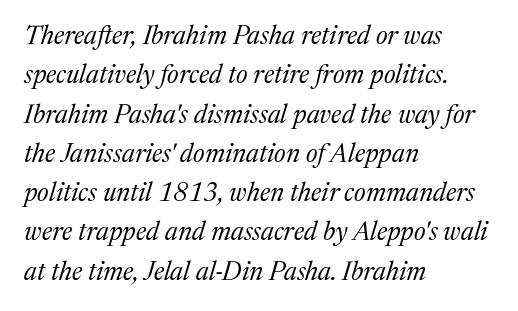
{"italic": "yes", "lean": "right", "slant_degrees": 17, "bold": "no", "underline": "no", "align": "left", "line_spacing": "normal", "line_spacing_ratio": 1.51, "letter_spacing": "normal", "letter_spacing_em": 0.0, "glyph_px": 26}
